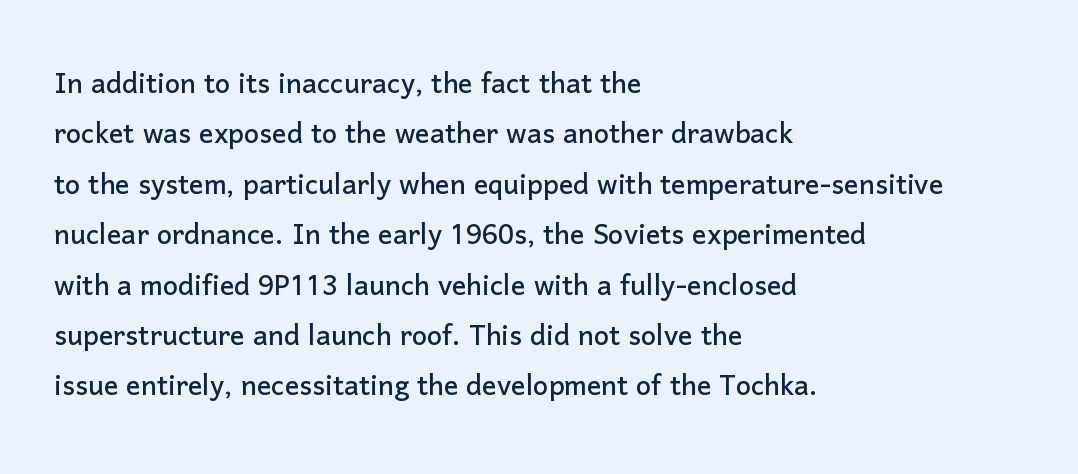
{"serif": "no", "italic": "no", "width": "normal", "stroke_contrast": "low", "x_height": "medium", "monospaced": "no", "underline": "no", "align": "left", "line_spacing": "normal", "line_spacing_ratio": 1.4, "letter_spacing": "normal", "letter_spacing_em": 0.0, "glyph_px": 36}
